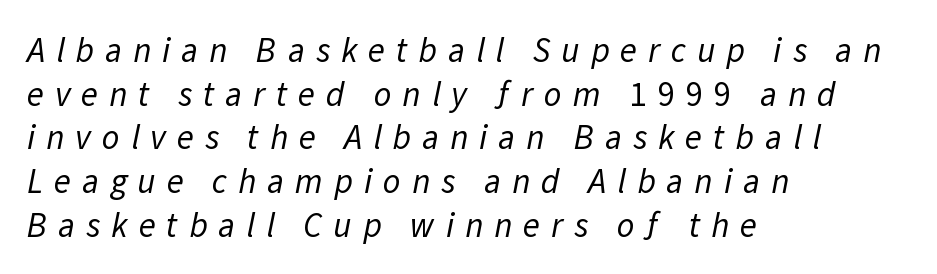
Q: Is the text bold? A: No.
Q: Is the typeface a serif or a sans-serif typeface? A: Sans-serif.
Q: Is the text underlined? A: No.
Q: How is the paragraph aligned? A: Left-aligned.
Q: Is the spacing between letters normal or unusually wide? A: Unusually wide.
Q: Is the spacing between lines tight, normal or loose? A: Normal.
Q: Width (condensed, normal, or wide)? A: Normal.
Q: Stroke contrast? A: Low.
Q: x-height? A: Medium.
Q: Monospaced? A: No.
